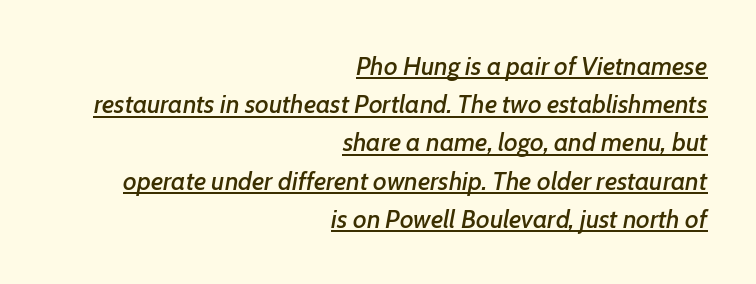
The image shows 26 px text type, italic (leaning right); set right-aligned, normal line spacing (1.47x), normal letter spacing, underlined.
